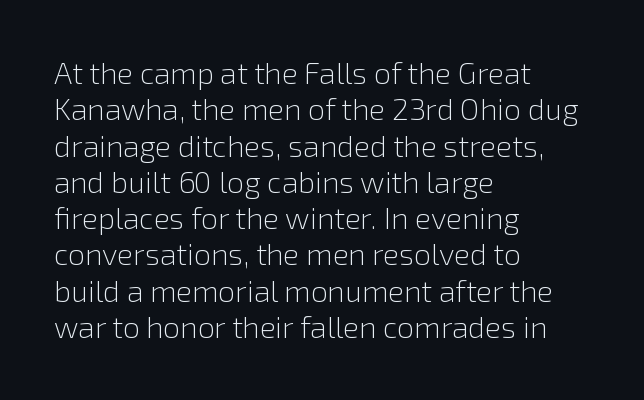
The weight tops out at a normal text grade. Unmarked baselines from the first word to the last. Think of a printed novel: that variable character pitch is what you see here. Is there any slant? The stems are plumb. Line beginnings align vertically; line endings do not. Observe the ordinary spacing: letters are neighbours, not strangers.
